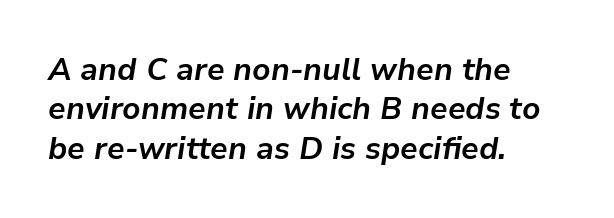
Q: Is the text bold? A: Yes.
Q: Is the text italic (slanted)? A: Yes, it leans right by about 9 degrees.
Q: Is the text underlined? A: No.
Q: How is the paragraph aligned? A: Left-aligned.
Q: Is the spacing between letters normal or unusually wide? A: Normal.
Q: Is the spacing between lines tight, normal or loose? A: Normal.
Q: Width (condensed, normal, or wide)? A: Normal.
Q: Stroke contrast? A: Low.
Q: x-height? A: Medium.
Q: Monospaced? A: No.
